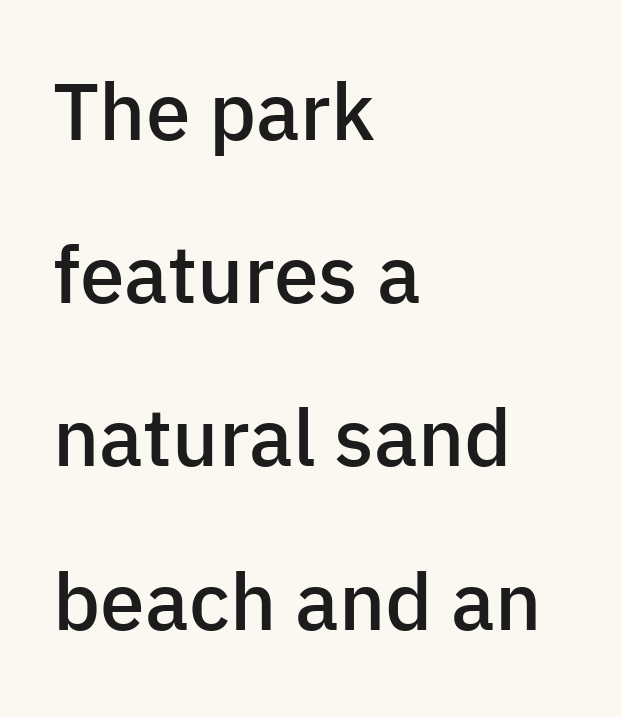
The leading is generous, giving the passage an open texture. You could not count columns in this text — the font is proportionally spaced. This is roman type, the default non-slanted kind. Stroke thickness is moderately raised; the sample reads as semibold. The designer went with a sans here, leaving each stem footless.
